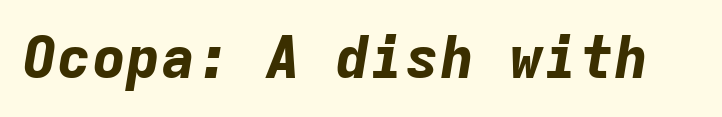
Here the glyphs are tracked normally, forming tight word shapes. Think of a typewriter: that constant character pitch is what you see here. Nobody drew a line under any word here. The characters look thick and weighty, a clear bold. Compared with ordinary roman type, these characters are visibly tilted.
